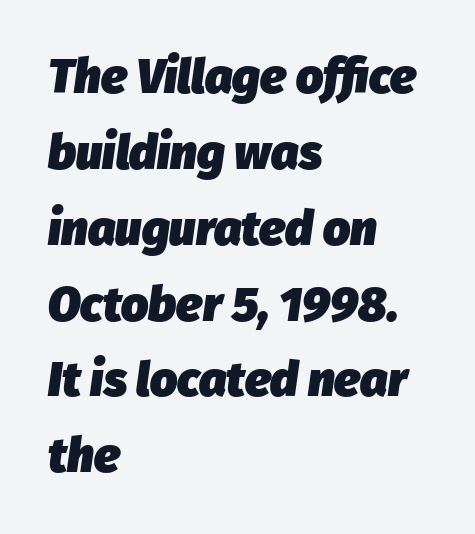
A clean baseline with only descenders dipping below it. Its strokes are broad and dark, the hallmark of bold type. Italic: yes, the glyphs are oblique. These lines are rendered in a variable-pitch font.
